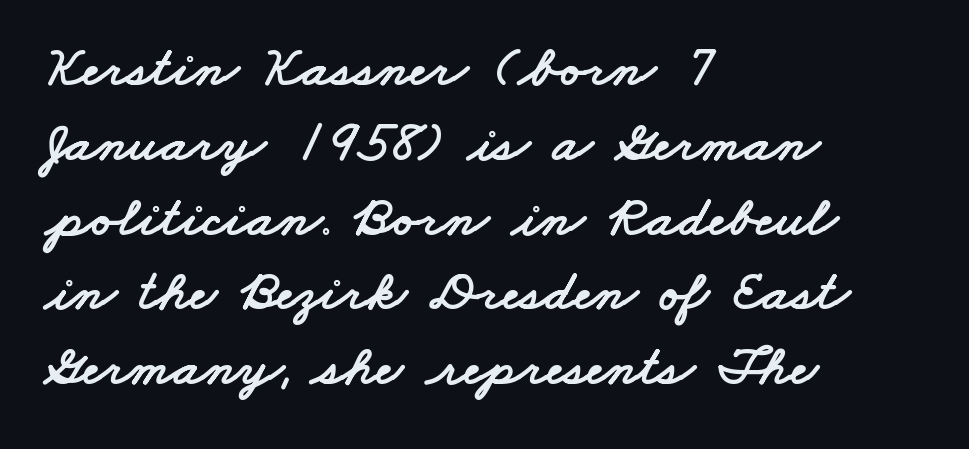
The zone under the glyphs is completely vacant. Is this a fixed-width face? No — the glyphs have proportional, varying widths. What kind of face is this? One without serifs — a sans. Regular leading.
